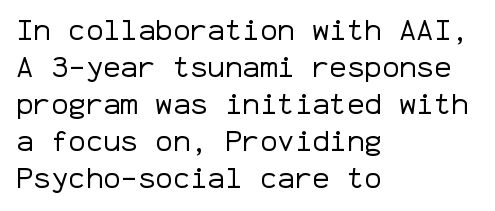
{"serif": "no", "italic": "no", "bold": "no", "weight": "regular", "width": "normal", "stroke_contrast": "low", "x_height": "medium", "monospaced": "yes", "underline": "no", "align": "left", "line_spacing": "normal", "line_spacing_ratio": 1.28, "letter_spacing": "normal", "letter_spacing_em": 0.0, "glyph_px": 29}
